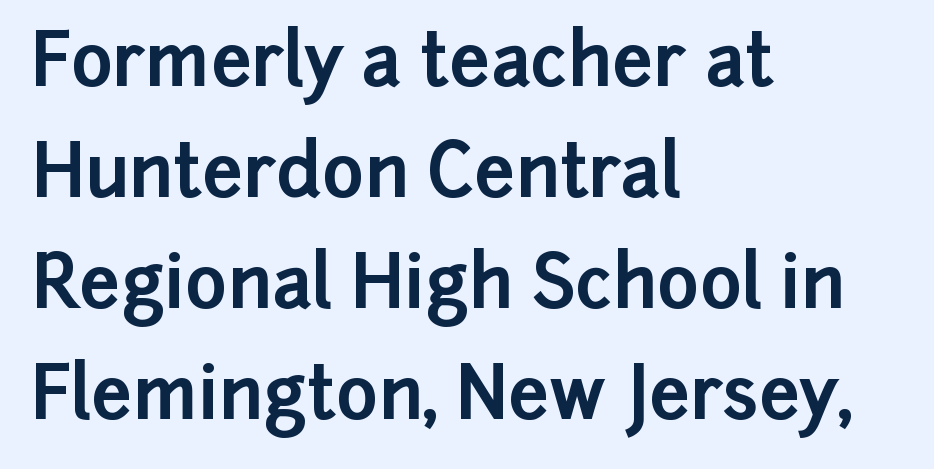
The image shows 72 px bold sans-serif type, upright; set left-aligned, normal line spacing (1.54x), normal letter spacing, not underlined; low stroke contrast and a medium x-height.
